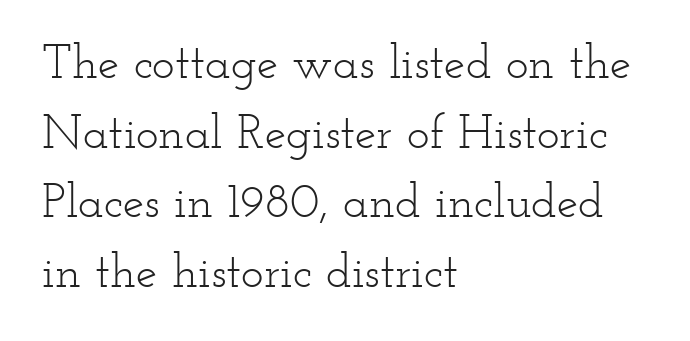
Q: Is the text bold? A: No.
Q: Is the text italic (slanted)? A: No, it is upright.
Q: Is the typeface a serif or a sans-serif typeface? A: Serif.
Q: Is the text underlined? A: No.
Q: How is the paragraph aligned? A: Left-aligned.
Q: Is the spacing between letters normal or unusually wide? A: Normal.
Q: Is the spacing between lines tight, normal or loose? A: Normal.
Q: Width (condensed, normal, or wide)? A: Wide.
Q: Stroke contrast? A: Low.
Q: x-height? A: Small.
Q: Monospaced? A: No.
